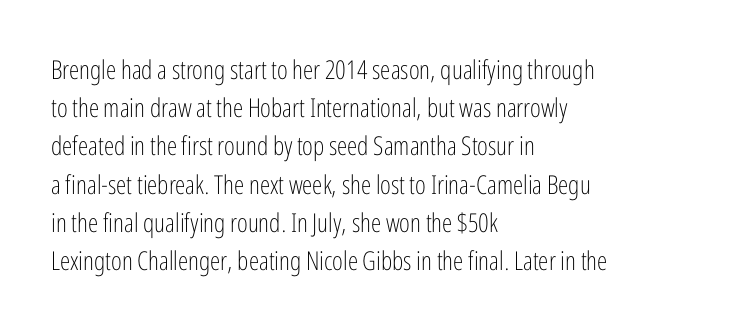
Q: Is the text bold? A: No.
Q: Is the text italic (slanted)? A: No, it is upright.
Q: Is the text underlined? A: No.
Q: How is the paragraph aligned? A: Left-aligned.
Q: Is the spacing between letters normal or unusually wide? A: Normal.
Q: Is the spacing between lines tight, normal or loose? A: Normal.
